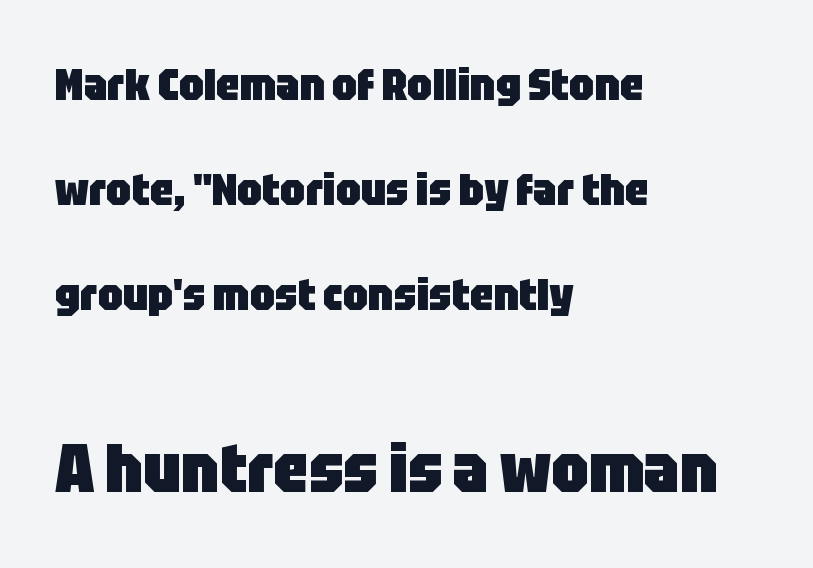
Q: Is the text bold? A: Yes.
Q: Is the text italic (slanted)? A: No, it is upright.
Q: Is the typeface a serif or a sans-serif typeface? A: Sans-serif.
Q: Is the text underlined? A: No.
Q: How is the paragraph aligned? A: Left-aligned.
Q: Is the spacing between letters normal or unusually wide? A: Normal.
Q: Is the spacing between lines tight, normal or loose? A: Loose.
Q: Which block of text is set in a larger size, the first (top) or the second (bottom)? A: The second (bottom) one.
Q: Width (condensed, normal, or wide)? A: Condensed.
Q: Stroke contrast? A: Low.
Q: x-height? A: Large.
Q: Monospaced? A: No.
